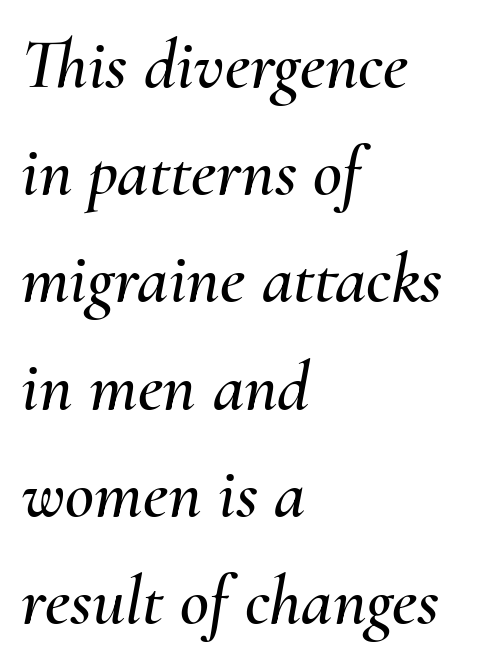
The rendering applies a slant to the glyphs. The passage shown stacks its lines at a standard gap. The area under the type is left untouched. Proportional: the letters do not fall into vertical columns. The letterforms sit shoulder to shoulder at normal distance. One-word summary of the alignment: left.
